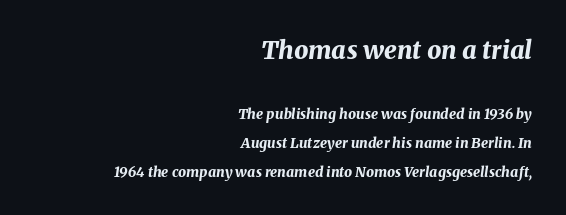
Q: Is the text bold? A: Yes.
Q: Is the text italic (slanted)? A: Yes, it leans right by about 8 degrees.
Q: Is the text underlined? A: No.
Q: How is the paragraph aligned? A: Right-aligned.
Q: Is the spacing between letters normal or unusually wide? A: Normal.
Q: Is the spacing between lines tight, normal or loose? A: Loose.
Q: Which block of text is set in a larger size, the first (top) or the second (bottom)? A: The first (top) one.
